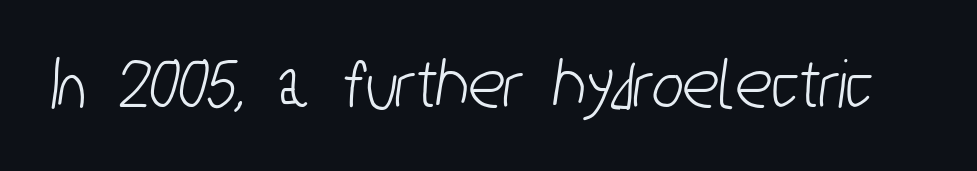
The image shows 74 px condensed sans-serif type; set normal letter spacing, not underlined; low stroke contrast and a medium x-height.
